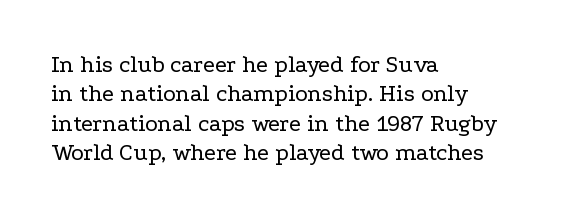
Notice how the stems are strictly vertical — no italics here. Standard letterfit; no display-style spreading of the glyphs. The space beneath each line is pristine and unruled. Counters stay open thanks to moderate or lighter strokes. A classic flush-left, rag-right setting is used for this passage.
